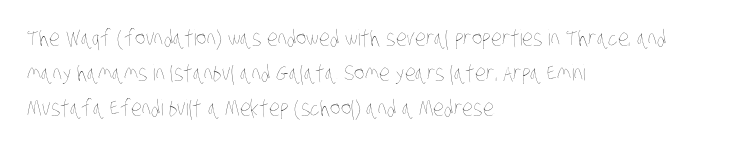
Q: Is the text bold? A: No.
Q: Is the text underlined? A: No.
Q: How is the paragraph aligned? A: Left-aligned.
Q: Is the spacing between letters normal or unusually wide? A: Normal.
Q: Is the spacing between lines tight, normal or loose? A: Normal.
